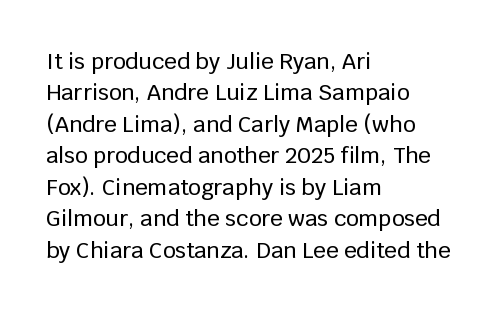
Q: Is the text italic (slanted)? A: No, it is upright.
Q: Is the text underlined? A: No.
Q: How is the paragraph aligned? A: Left-aligned.
Q: Is the spacing between letters normal or unusually wide? A: Normal.
Q: Is the spacing between lines tight, normal or loose? A: Normal.
